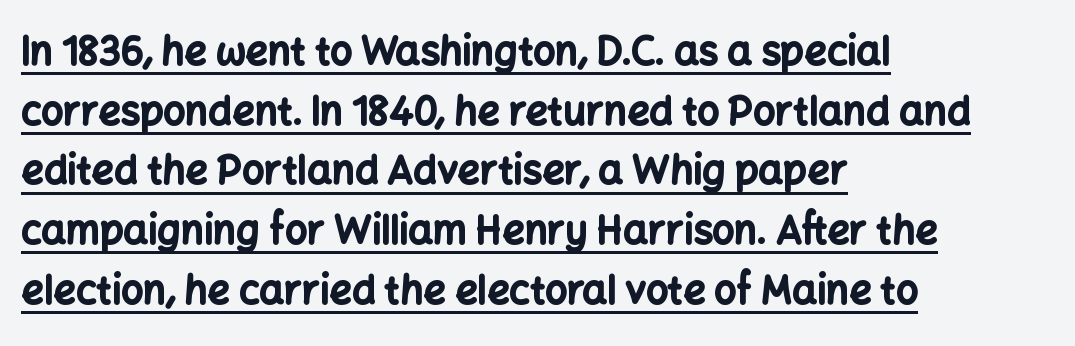
The image shows 39 px bold sans-serif type, upright; set left-aligned, normal line spacing (1.53x), normal letter spacing, underlined; low stroke contrast and a medium x-height.
